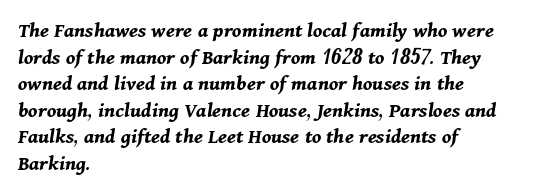
Q: Is the text bold? A: Yes.
Q: Is the text italic (slanted)? A: Yes, it leans right by about 11 degrees.
Q: Is the text underlined? A: No.
Q: How is the paragraph aligned? A: Left-aligned.
Q: Is the spacing between letters normal or unusually wide? A: Normal.
